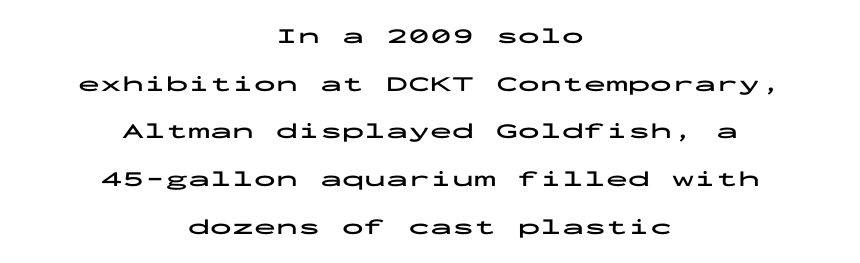
The image shows 22 px bold type, upright; set centered, loose line spacing (2.17x), normal letter spacing, not underlined.
